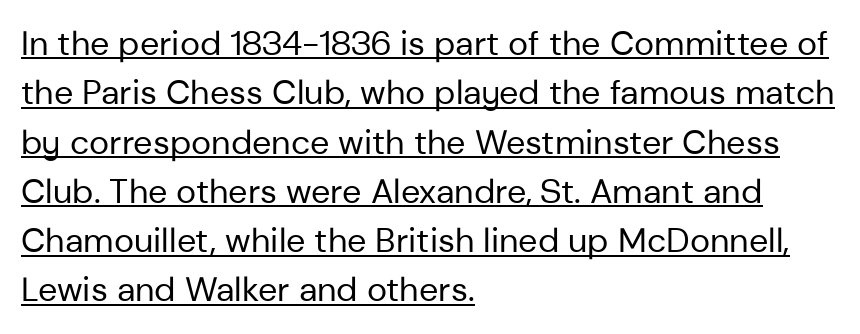
Q: Is the text bold? A: No.
Q: Is the text italic (slanted)? A: No, it is upright.
Q: Is the typeface a serif or a sans-serif typeface? A: Sans-serif.
Q: Is the text underlined? A: Yes.
Q: How is the paragraph aligned? A: Left-aligned.
Q: Is the spacing between letters normal or unusually wide? A: Normal.
Q: Is the spacing between lines tight, normal or loose? A: Normal.
Q: Width (condensed, normal, or wide)? A: Normal.
Q: Stroke contrast? A: Low.
Q: x-height? A: Medium.
Q: Monospaced? A: No.
